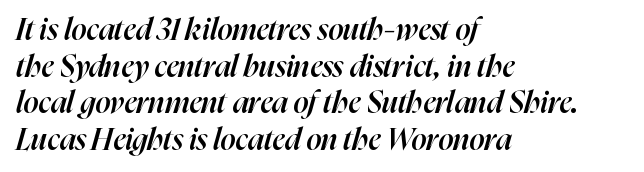
This sample uses an oblique cut, with every glyph tilted off the vertical. This rendering leaves character spacing at its baseline value. This sample has the flowing, uneven cadence of proportional lettering. Underlining? Definitely not there.
